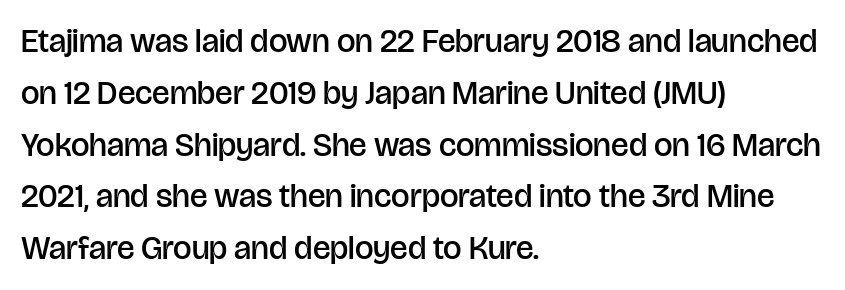
{"serif": "no", "italic": "no", "bold": "semi", "weight": "semibold", "width": "normal", "stroke_contrast": "low", "x_height": "large", "monospaced": "no", "underline": "no", "align": "left", "line_spacing": "normal", "line_spacing_ratio": 1.57, "letter_spacing": "normal", "letter_spacing_em": 0.0, "glyph_px": 33}
